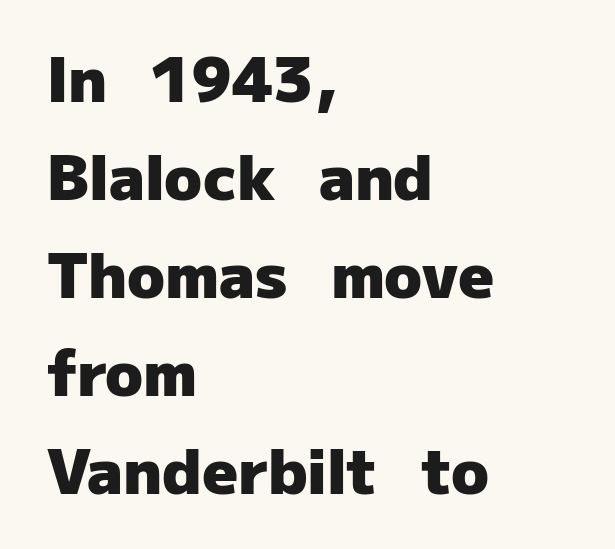
The image shows 62 px heavy sans-serif type, upright; set left-aligned, normal line spacing (1.58x), normal letter spacing, not underlined; low stroke contrast and a medium x-height.
